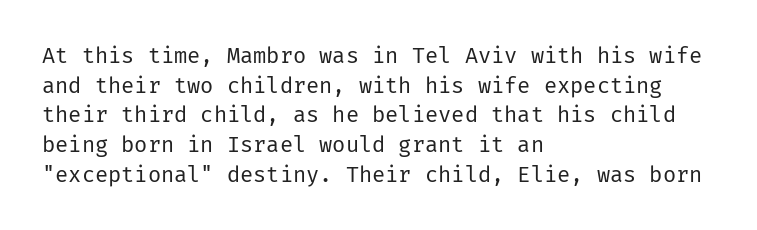
{"italic": "no", "bold": "no", "underline": "no", "align": "left", "line_spacing": "normal", "line_spacing_ratio": 1.35, "letter_spacing": "normal", "letter_spacing_em": 0.0, "glyph_px": 22}
